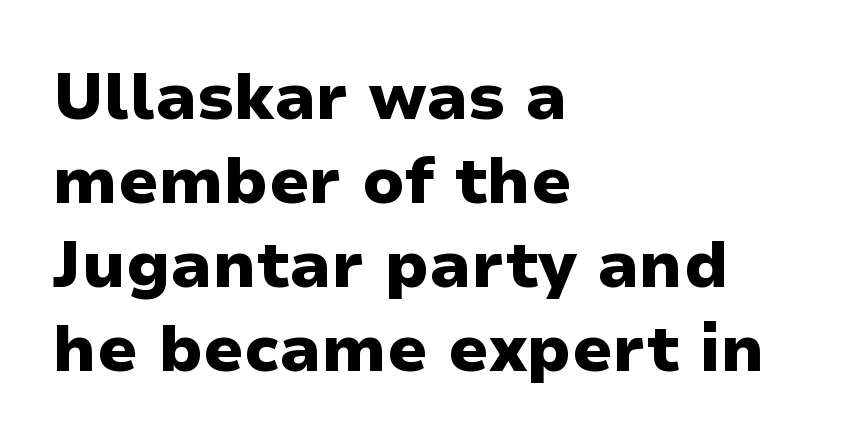
{"serif": "no", "italic": "no", "bold": "yes", "weight": "heavy", "width": "normal", "stroke_contrast": "low", "x_height": "medium", "monospaced": "no", "underline": "no", "align": "left", "line_spacing": "normal", "line_spacing_ratio": 1.29, "letter_spacing": "normal", "letter_spacing_em": 0.0, "glyph_px": 65}
